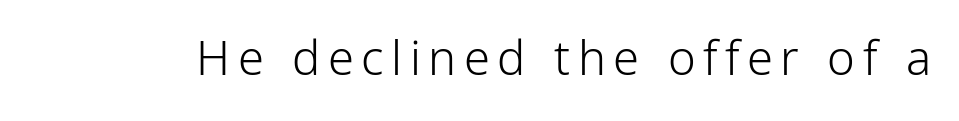
Caption: face not bold, strokes unweighted. Each letter keeps its own natural width here, so spacing adapts to shape. When letters stand straight like this, we call the style roman or upright. A clean baseline with only descenders dipping below it. Look at the bottom of the vertical strokes: they stop flat, with no serifs.
